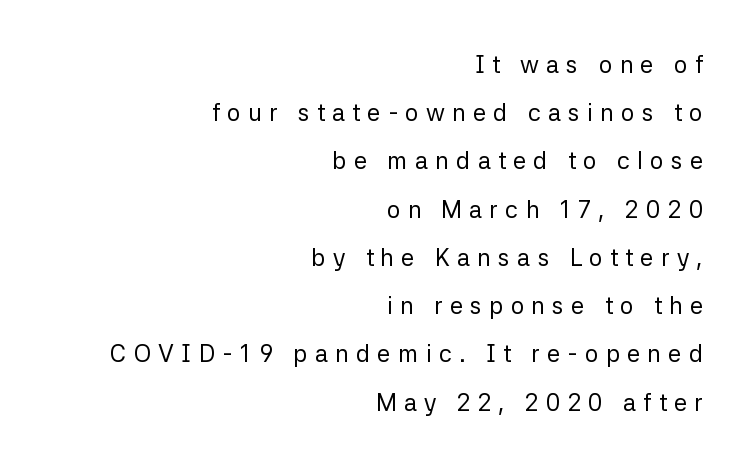
Q: Is the text bold? A: No.
Q: Is the text italic (slanted)? A: No, it is upright.
Q: Is the text underlined? A: No.
Q: How is the paragraph aligned? A: Right-aligned.
Q: Is the spacing between letters normal or unusually wide? A: Unusually wide.
Q: Is the spacing between lines tight, normal or loose? A: Loose.
